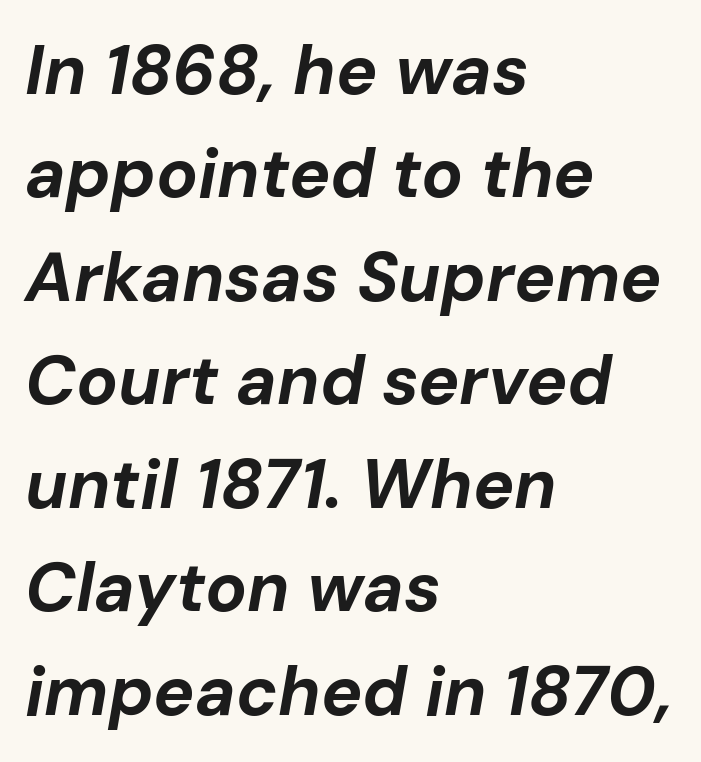
These lines sit exactly where default settings would place them. Students, note that the glyphs here touch the page at normal intervals. The glyphs have the mass of a bold cut. Varying glyph widths throughout — classic text-font behaviour.
